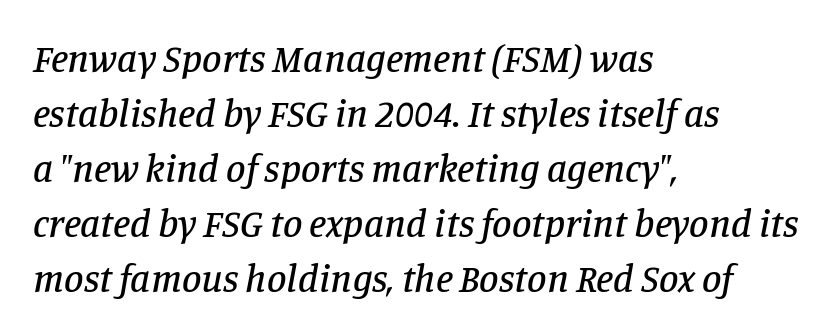
The image shows 39 px serif type, italic (leaning right); set left-aligned, normal line spacing (1.41x), normal letter spacing, not underlined; low stroke contrast and a large x-height.
